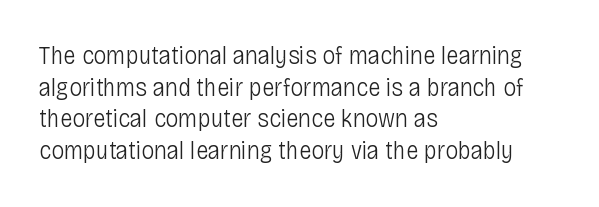
The image shows 26 px text type, upright; set left-aligned, line spacing 1.22x, normal letter spacing, not underlined.
